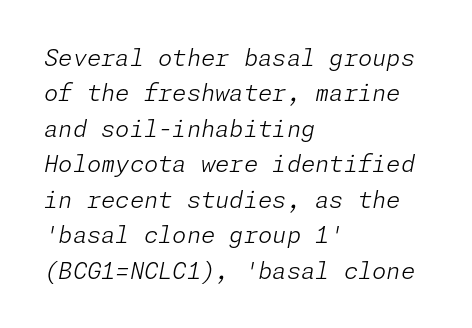
The image shows 23 px text type, italic (leaning right); set left-aligned, normal line spacing (1.54x), normal letter spacing, not underlined.
